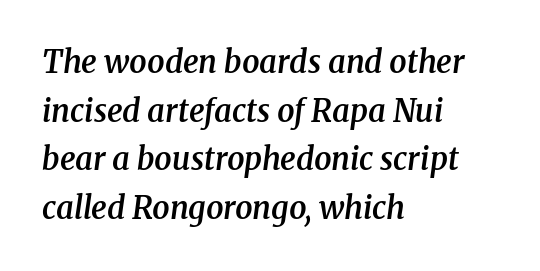
The image shows 31 px semibold serif type, italic (leaning right); set left-aligned, normal line spacing (1.57x), normal letter spacing, not underlined; medium stroke contrast and a medium x-height.
